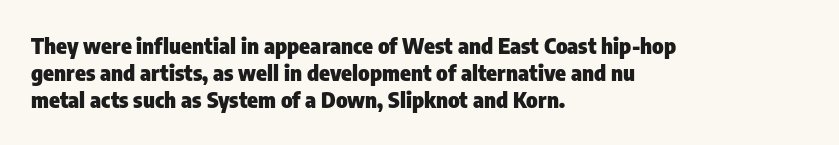
The setting favours the left margin, as ordinary paragraphs usually do. The strip under each line holds only bare page. Every letter is thick-stroked: bold, no question. In terms of posture, this sample is upright. Is the letter spacing exaggerated? No — it looks like the ordinary default.
